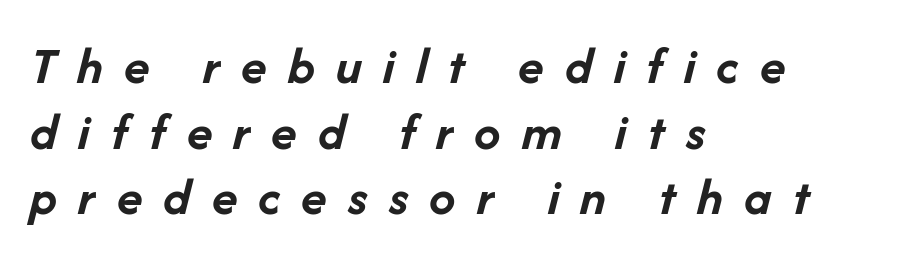
Q: Is the text bold? A: Yes.
Q: Is the text italic (slanted)? A: Yes, it leans right by about 14 degrees.
Q: Is the text underlined? A: No.
Q: How is the paragraph aligned? A: Left-aligned.
Q: Is the spacing between letters normal or unusually wide? A: Unusually wide.
Q: Width (condensed, normal, or wide)? A: Normal.
Q: Stroke contrast? A: Low.
Q: x-height? A: Medium.
Q: Monospaced? A: No.
